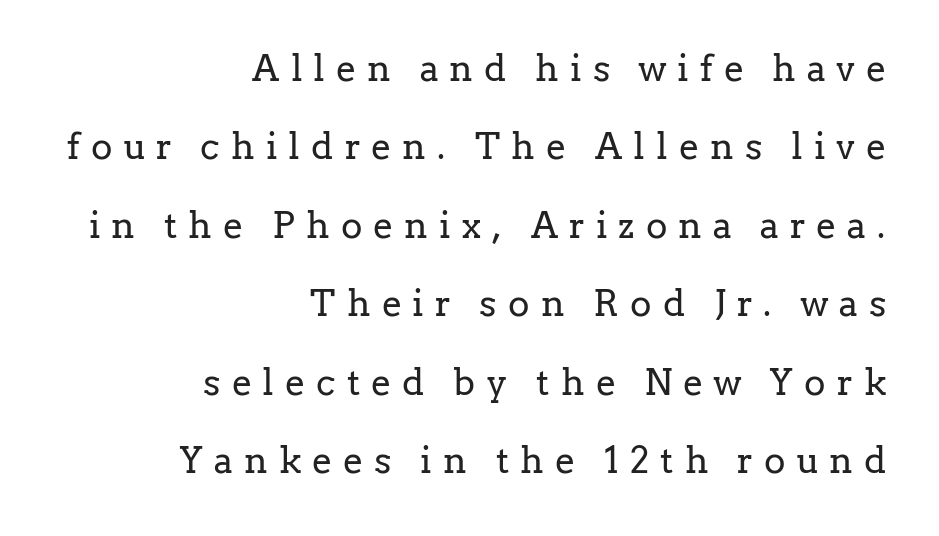
Characters follow at a spacing far wider than the type designer built in. The strokes carry an ordinary text weight at most. Line spacing here is loose. This sample uses an upright cut, with every glyph sitting square on the baseline. A serif font was chosen for this passage. The compositor pushed each line to the right boundary.
